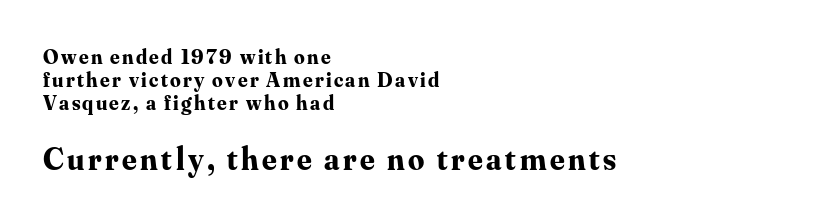
{"serif": "yes", "italic": "no", "bold": "yes", "weight": "bold", "width": "normal", "stroke_contrast": "medium", "x_height": "small", "monospaced": "no", "underline": "no", "align": "left", "line_spacing": "tight", "line_spacing_ratio": 1.1, "larger_block": "second", "size_ratio": 1.52, "glyph_px": 32}
